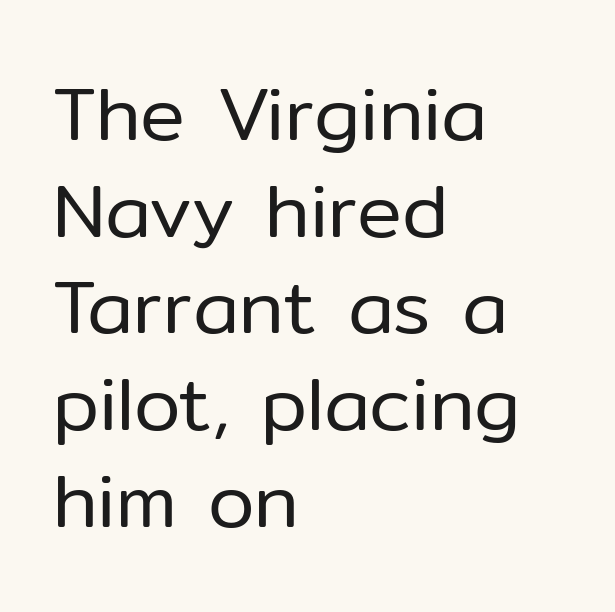
The image shows 75 px regular-weight sans-serif type, upright; set left-aligned, normal line spacing (1.29x), normal letter spacing, not underlined; low stroke contrast and a medium x-height.
